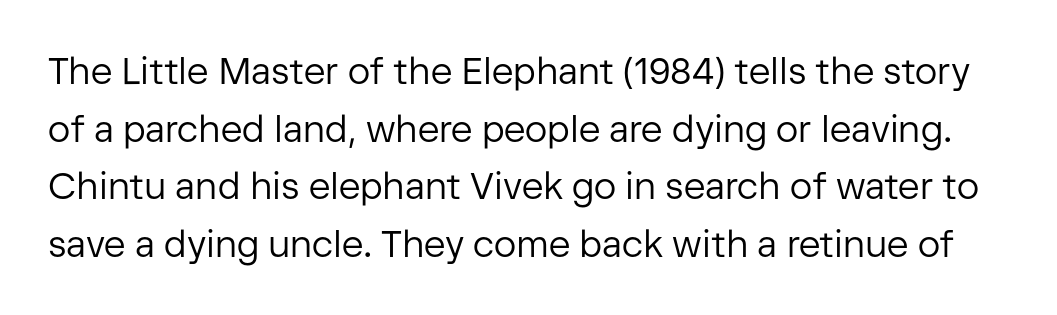
The image shows 37 px regular-weight sans-serif type, upright; set normal line spacing (1.56x), normal letter spacing, not underlined; low stroke contrast and a medium x-height.
